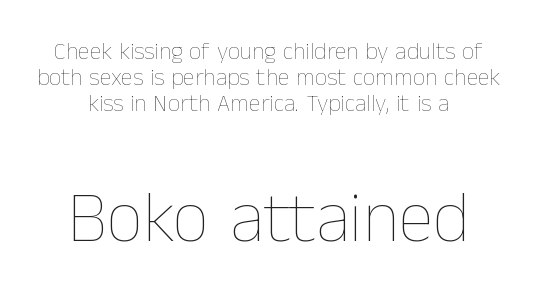
Glyph-to-glyph distance matches everyday printed text. Designer's note — italics off, roman on. The face used here is proportionally spaced, like ordinary book or web type. Regarding leading, the lines here are crowded together. No chunkiness to these letters — they're not bold.
